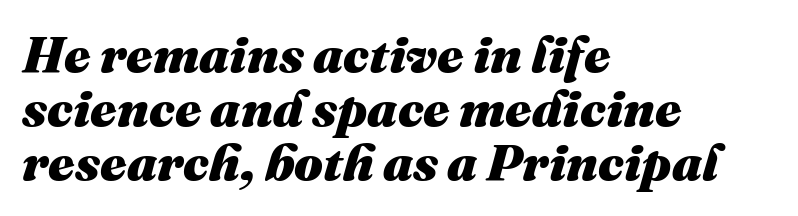
The image shows 51 px heavy type, italic (leaning right); set left-aligned, tight line spacing (1.06x), normal letter spacing, not underlined; medium stroke contrast and a medium x-height.
